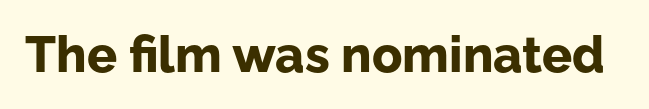
The image shows 50 px bold sans-serif type, upright; set normal letter spacing, not underlined; low stroke contrast and a medium x-height.
